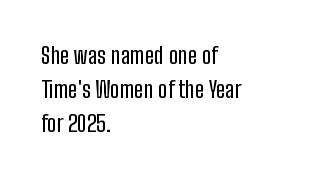
{"italic": "no", "underline": "no", "align": "left", "line_spacing": "normal", "line_spacing_ratio": 1.48, "letter_spacing": "normal", "letter_spacing_em": 0.0, "glyph_px": 23}
